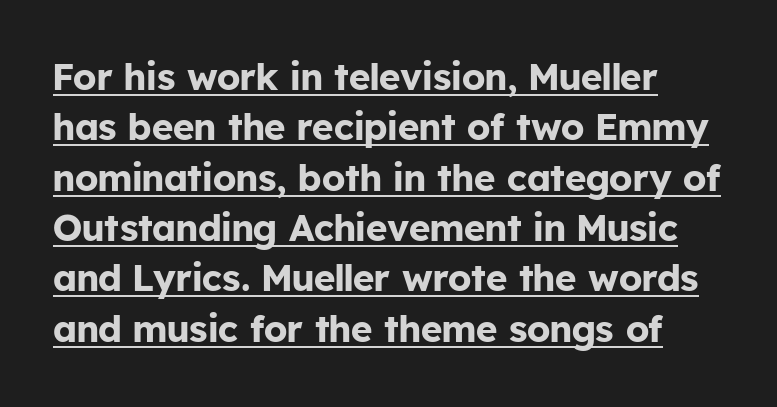
The image shows 37 px bold sans-serif type, upright; set normal line spacing (1.36x), normal letter spacing, underlined; low stroke contrast and a medium x-height.
